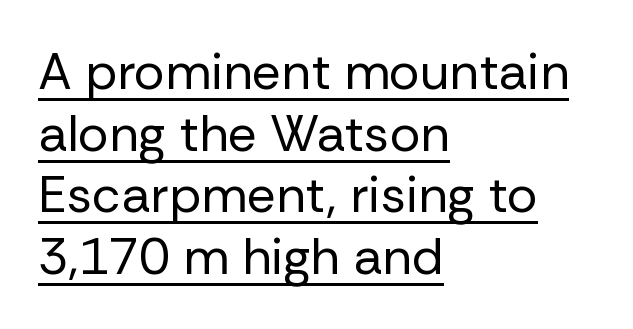
Caption: face not bold, strokes unweighted. How are the letters spaced? Ordinarily, with no added tracking. Nothing sits at the stroke ends, so this counts as sans-serif. All the whitespace from short lines collects on the right.
